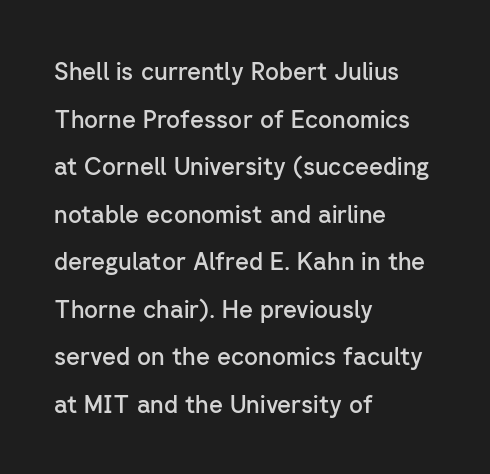
Q: Is the text bold? A: Semi-bold.
Q: Is the text italic (slanted)? A: No, it is upright.
Q: Is the text underlined? A: No.
Q: How is the paragraph aligned? A: Left-aligned.
Q: Is the spacing between letters normal or unusually wide? A: Normal.
Q: Is the spacing between lines tight, normal or loose? A: Loose.
